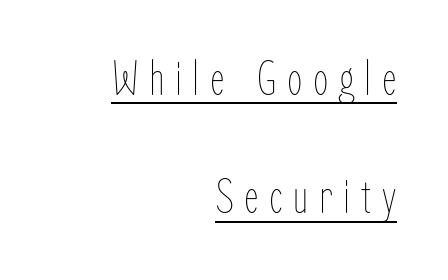
The passage shown is typed in a proportional face where columns would drift. Compared with a flush-left layout, this one pins lines to the opposite, right side. The face used here appears with an underline applied. Italic? Not at all — the glyphs are vertical.
